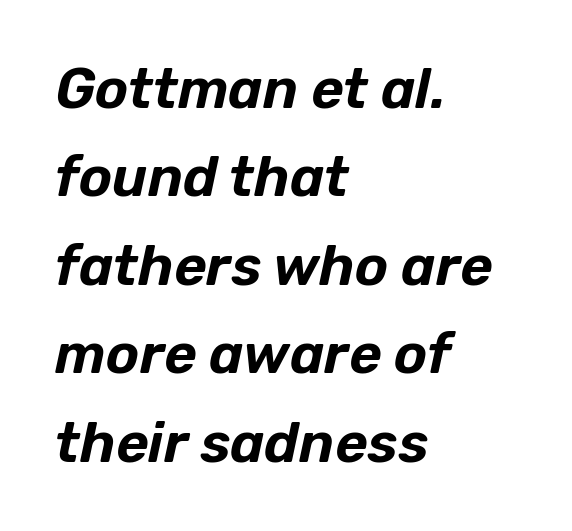
This sample uses an oblique cut, with every glyph tilted off the vertical. A typesetter would call this zero additional tracking. Vertically, the passage feels balanced, rows spaced as you'd expect. Only glyphs here, with clear space below each row. Is the block centered? No — it sits flush against the left margin. Here the designer chose a conventional face with non-uniform glyph widths.
